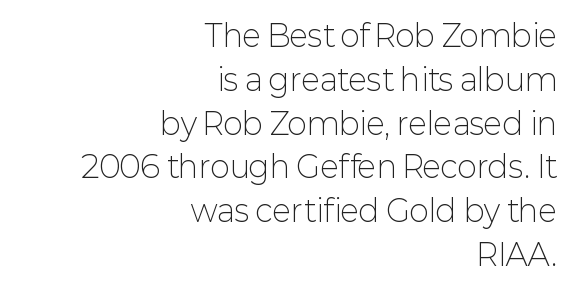
Q: Is the text bold? A: No.
Q: Is the text italic (slanted)? A: No, it is upright.
Q: Is the typeface a serif or a sans-serif typeface? A: Sans-serif.
Q: Is the text underlined? A: No.
Q: How is the paragraph aligned? A: Right-aligned.
Q: Is the spacing between letters normal or unusually wide? A: Normal.
Q: Is the spacing between lines tight, normal or loose? A: Normal.
Q: Width (condensed, normal, or wide)? A: Normal.
Q: Stroke contrast? A: Low.
Q: x-height? A: Medium.
Q: Monospaced? A: No.
